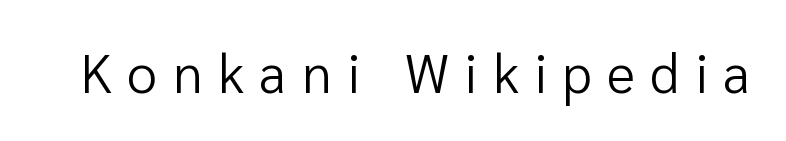
{"serif": "no", "italic": "no", "bold": "no", "weight": "regular", "width": "normal", "stroke_contrast": "low", "x_height": "medium", "monospaced": "no", "underline": "no", "letter_spacing": "wide", "letter_spacing_em": 0.29, "glyph_px": 54}
